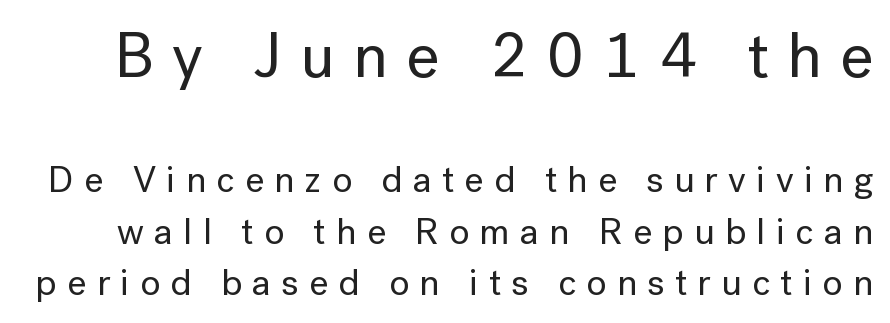
The image shows 64 px sans-serif type, upright; set normal line spacing (1.39x), unusually wide letter spacing (+0.28 em), not underlined; the first (top) block is 1.73x larger; low stroke contrast and a medium x-height.
